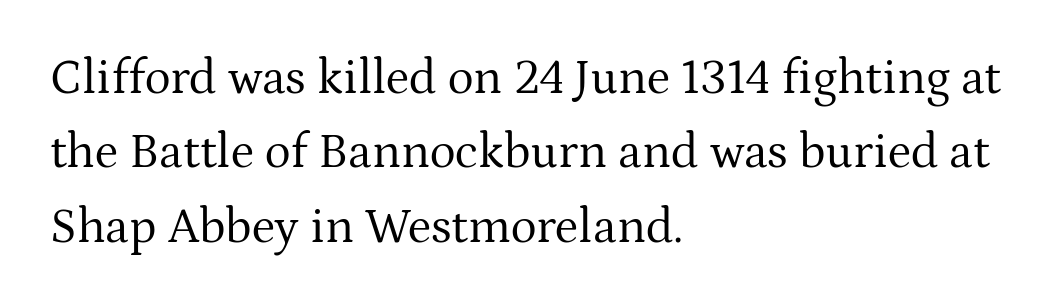
Q: Is the text bold? A: No.
Q: Is the text italic (slanted)? A: No, it is upright.
Q: Is the typeface a serif or a sans-serif typeface? A: Serif.
Q: Is the text underlined? A: No.
Q: How is the paragraph aligned? A: Left-aligned.
Q: Is the spacing between letters normal or unusually wide? A: Normal.
Q: Is the spacing between lines tight, normal or loose? A: Normal.
Q: Width (condensed, normal, or wide)? A: Normal.
Q: Stroke contrast? A: Medium.
Q: x-height? A: Medium.
Q: Monospaced? A: No.
